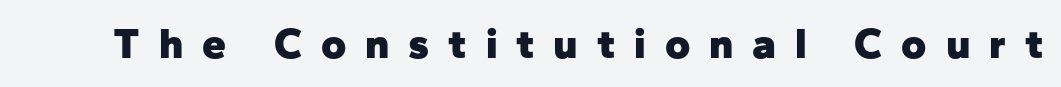
Weight check: bold — yes, fully. No word sits above an underline. Spacing between characters has been opened up far beyond the box default. The letters carry no serifs — their stems end cleanly without finishing strokes.
